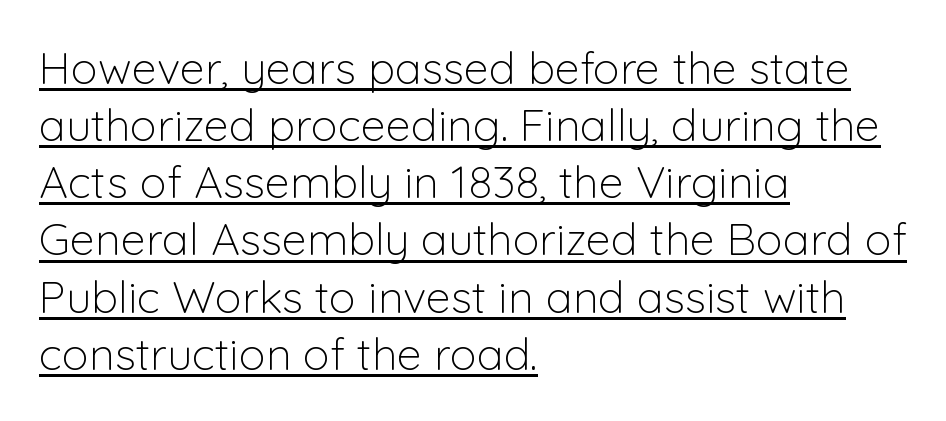
You can tell it's not italic because the verticals are truly vertical. Students, observe: this is what conventionally led text looks like. The face used here is proportionally spaced, like ordinary book or web type. Is the block centered? No — it sits flush against the left margin. The glyphs in this specimen are sans serif. In terms of letterspacing, this is plain default setting.
